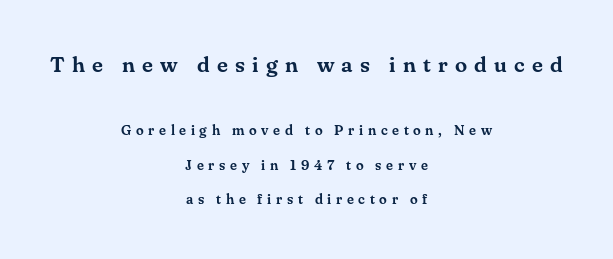
Q: Is the text italic (slanted)? A: No, it is upright.
Q: Is the text underlined? A: No.
Q: How is the paragraph aligned? A: Centered.
Q: Is the spacing between letters normal or unusually wide? A: Unusually wide.
Q: Is the spacing between lines tight, normal or loose? A: Loose.
Q: Which block of text is set in a larger size, the first (top) or the second (bottom)? A: The first (top) one.
